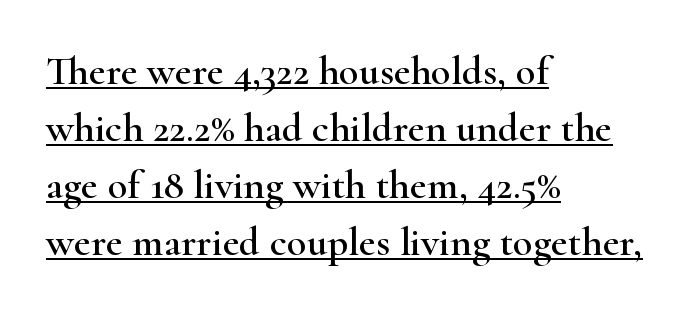
{"serif": "yes", "italic": "no", "width": "wide", "stroke_contrast": "high", "x_height": "small", "monospaced": "no", "underline": "yes", "align": "left", "line_spacing": "normal", "line_spacing_ratio": 1.39, "letter_spacing": "normal", "letter_spacing_em": 0.0, "glyph_px": 41}
